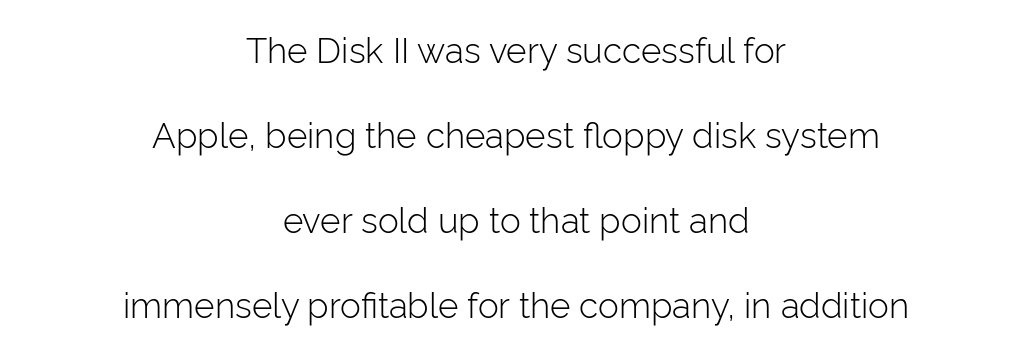
The image shows 35 px light sans-serif type, upright; set centered, loose line spacing (2.43x), normal letter spacing, not underlined; low stroke contrast and a medium x-height.
